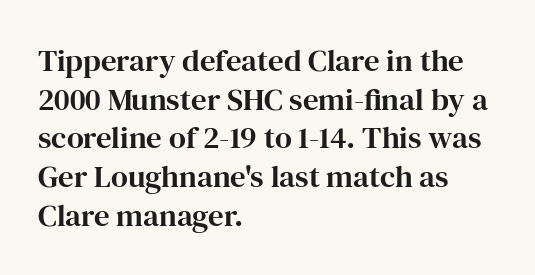
The image shows 31 px serif type, upright; set left-aligned, normal line spacing (1.25x), normal letter spacing, not underlined; high stroke contrast and a medium x-height.
